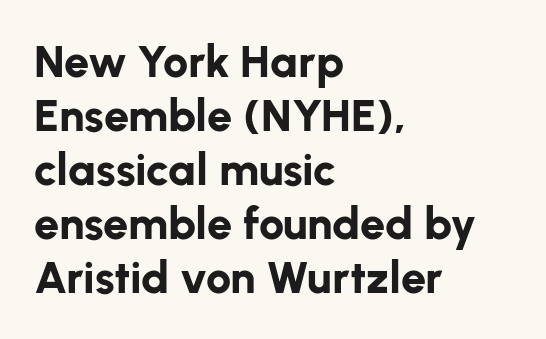
{"serif": "no", "italic": "no", "bold": "yes", "weight": "bold", "width": "normal", "stroke_contrast": "low", "x_height": "medium", "monospaced": "no", "underline": "no", "align": "left", "line_spacing_ratio": 1.2, "letter_spacing": "normal", "letter_spacing_em": 0.0, "glyph_px": 45}
